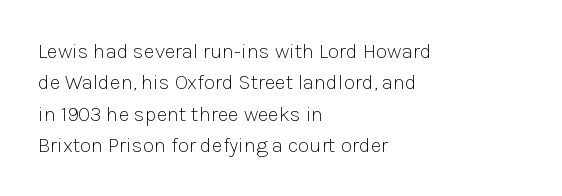
{"italic": "no", "bold": "no", "underline": "no", "align": "left", "line_spacing": "normal", "line_spacing_ratio": 1.49, "letter_spacing": "normal", "letter_spacing_em": 0.0, "glyph_px": 21}
